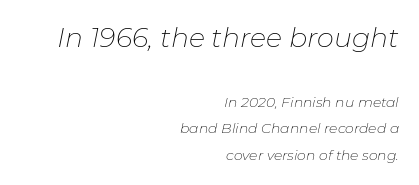
The characters are drawn with everyday or finer stroke widths. The rendering uses a large line-height, opening up the rows. Clear beneath every line of the passage. You could call the tracking neutral — neither tight nor loose. The typography opts for an oblique posture over an upright one. Notice how the passage keeps a crisp vertical edge on the right only.
